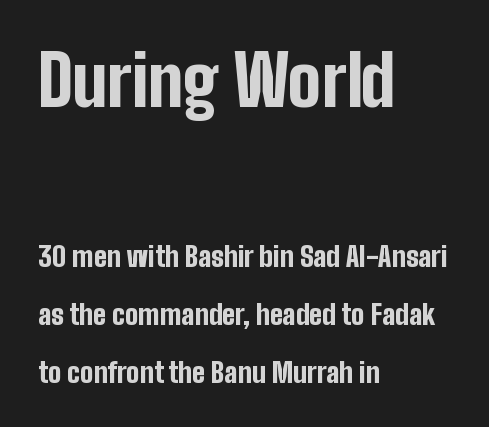
The characters look thick and weighty, a clear bold. A student would notice the top passage is typeset larger than what follows. The tracking reads as untouched default to a designer's eye. The typesetter chose a ragged-right arrangement here.
